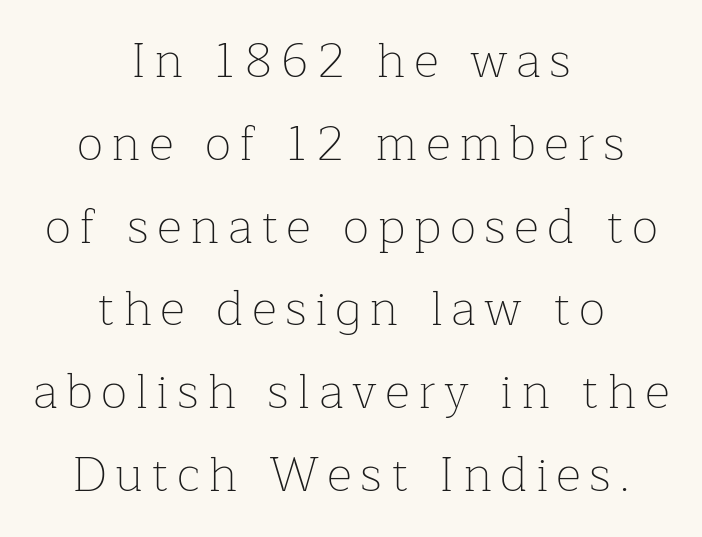
The image shows 49 px thin serif type, upright; set centered, normal line spacing (1.69x), not underlined; low stroke contrast and a medium x-height.
